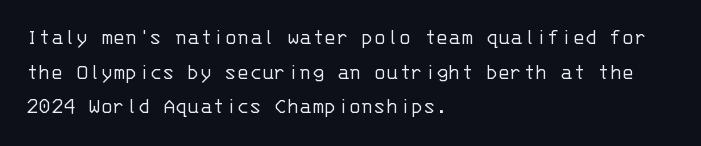
The image shows 23 px text type, upright; set left-aligned, normal line spacing (1.51x), normal letter spacing, not underlined.
